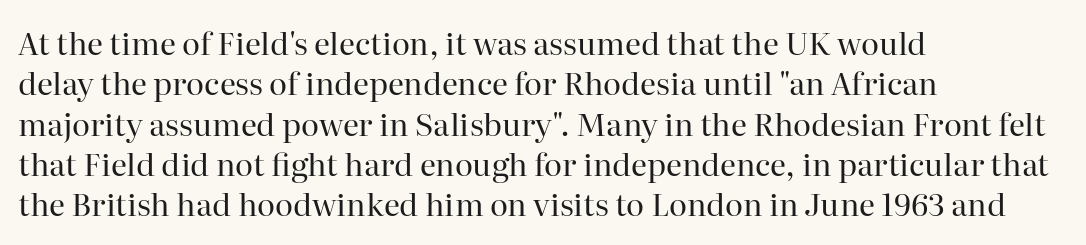
The image shows 31 px regular-weight serif type, upright; set left-aligned, normal line spacing (1.3x), normal letter spacing, not underlined; high stroke contrast and a medium x-height.
